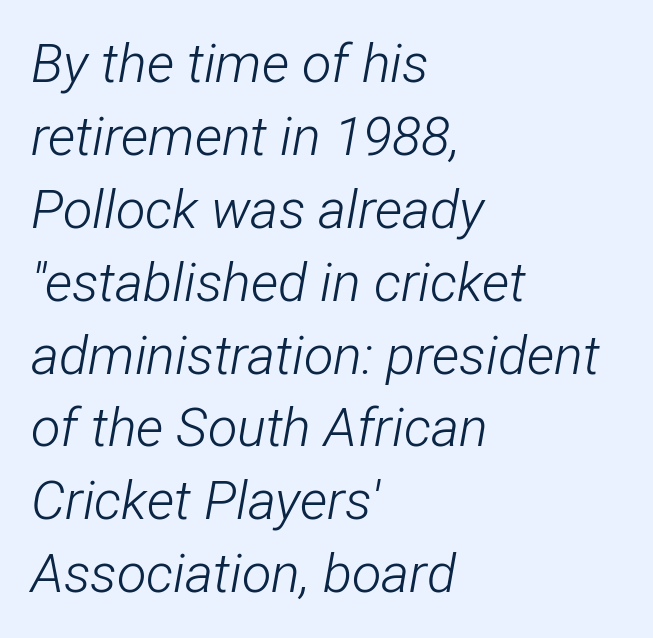
{"italic": "yes", "lean": "right", "slant_degrees": 12, "bold": "no", "weight": "light", "width": "condensed", "stroke_contrast": "low", "x_height": "medium", "monospaced": "no", "underline": "no", "align": "left", "line_spacing": "normal", "line_spacing_ratio": 1.35, "letter_spacing": "normal", "letter_spacing_em": 0.0, "glyph_px": 54}
